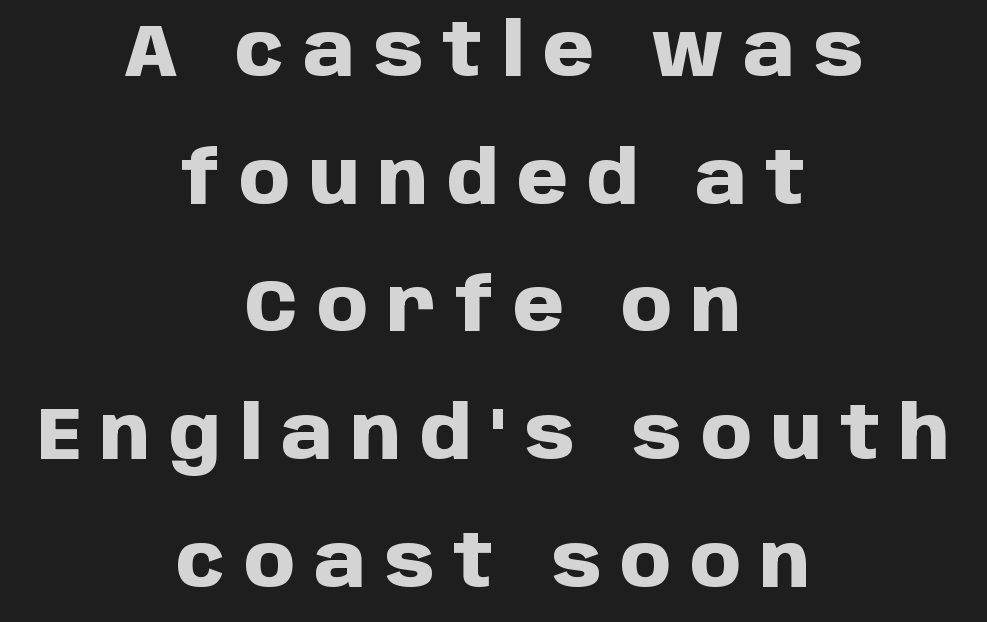
The image shows 73 px heavy sans-serif type, upright; set centered, line spacing 1.75x, unusually wide letter spacing (+0.26 em), not underlined; low stroke contrast and a large x-height.
